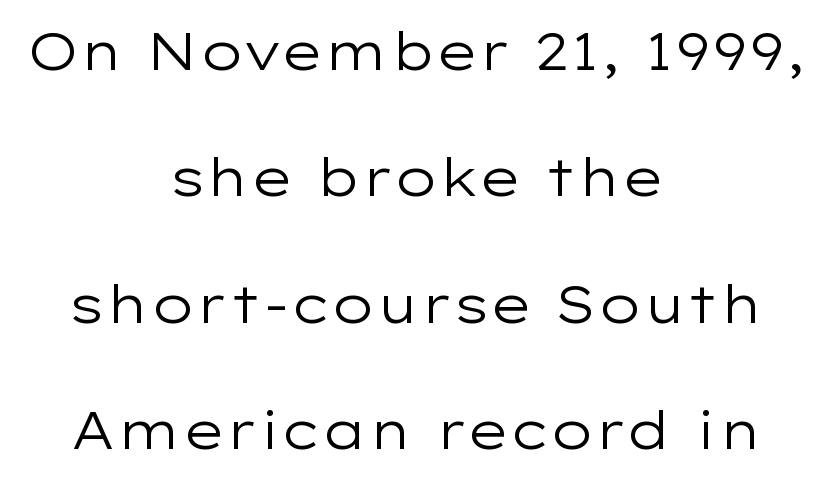
A clean baseline with only descenders dipping below it. Varying glyph widths throughout — classic text-font behaviour. Visually the block forms a symmetrical silhouette, jagged on both flanks. The typesetting does not lean heavy: it is not bold.
